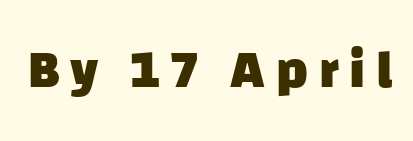
{"serif": "no", "bold": "yes", "weight": "heavy", "width": "normal", "stroke_contrast": "low", "x_height": "large", "monospaced": "no", "underline": "no", "letter_spacing": "wide", "letter_spacing_em": 0.2, "glyph_px": 54}
